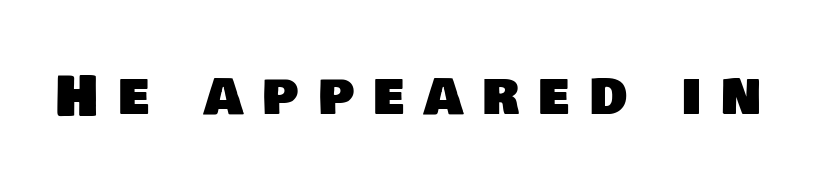
Has an underline been added? It has not. A typesetter would call this proportional, since set widths differ per character. The line texture is sparse and dotted thanks to wide tracking. This rendering employs a face without finishing strokes, i.e., a sans-serif.
